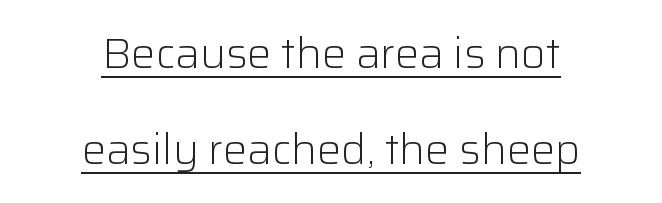
Which margin do the lines hug? Neither — every line sits in the middle. This is underlined copy, the kind a proofreader might mark for attention. No extra ink here — the face is not bold. The line texture is even and compact thanks to regular tracking. This sample has the flowing, uneven cadence of proportional lettering. Examine the stroke ends and you'll find no serifs.
